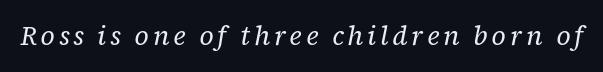
{"italic": "yes", "lean": "right", "slant_degrees": 12, "bold": "no", "underline": "no", "glyph_px": 26}
